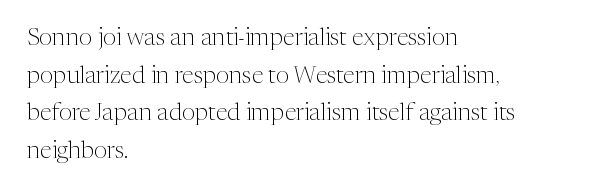
{"italic": "no", "bold": "no", "underline": "no", "align": "left", "line_spacing": "normal", "line_spacing_ratio": 1.57, "letter_spacing": "normal", "letter_spacing_em": 0.0, "glyph_px": 24}
